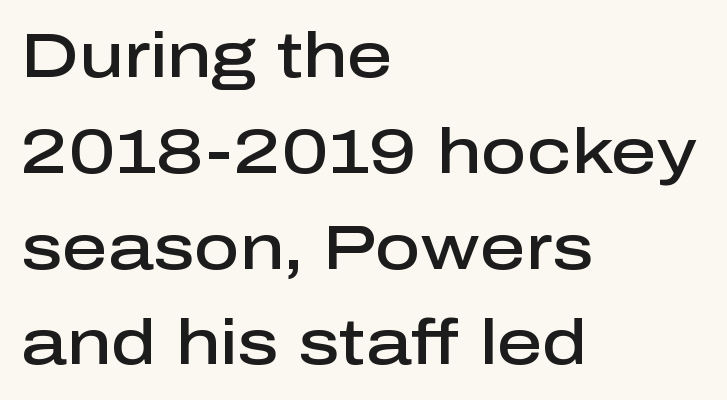
Q: Is the text bold? A: Semi-bold.
Q: Is the text italic (slanted)? A: No, it is upright.
Q: Is the typeface a serif or a sans-serif typeface? A: Sans-serif.
Q: Is the text underlined? A: No.
Q: How is the paragraph aligned? A: Left-aligned.
Q: Is the spacing between letters normal or unusually wide? A: Normal.
Q: Is the spacing between lines tight, normal or loose? A: Normal.
Q: Width (condensed, normal, or wide)? A: Normal.
Q: Stroke contrast? A: Low.
Q: x-height? A: Medium.
Q: Monospaced? A: No.
